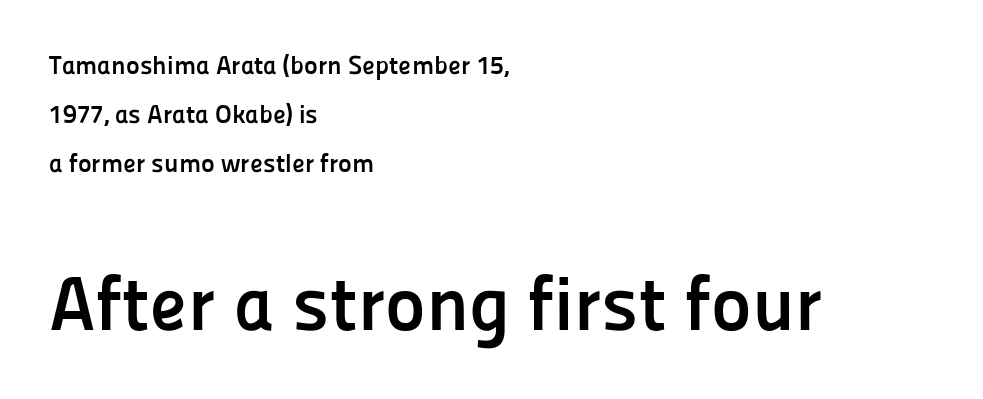
Notice how the passage keeps a crisp vertical edge on the left only. Stroke terminals: plain, sans-serif. Every letter is thick-stroked: bold, no question. Do the characters align in a grid? No, the font is proportional. The rendering keeps characters at their native spacing.
